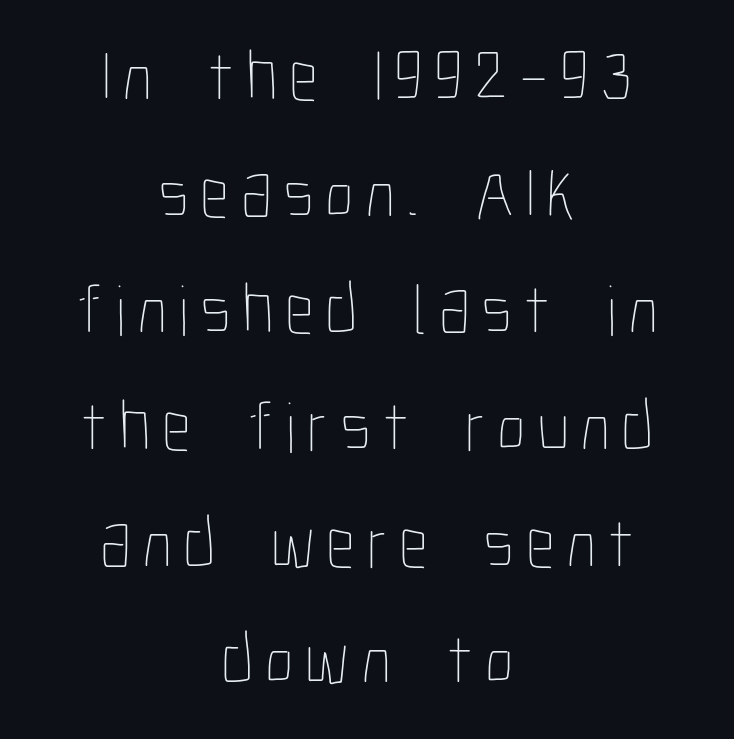
{"italic": "no", "bold": "no", "weight": "thin", "width": "condensed", "stroke_contrast": "low", "x_height": "medium", "monospaced": "no", "underline": "no", "align": "center", "line_spacing": "normal", "line_spacing_ratio": 1.62, "glyph_px": 72}
